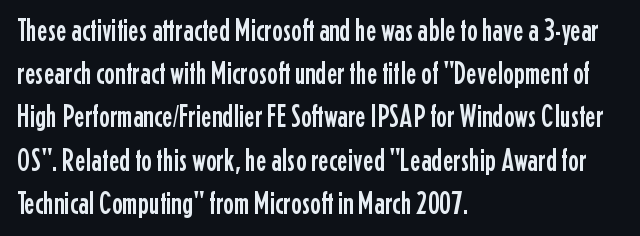
The type is set solid horizontally, with unmodified tracking. Summary of vertical rhythm: regular, with standard interline spacing. The rendering uses natural spacing where letterforms have individual widths. These lines are composed in type without serifs. Clear beneath every line of the passage. The compositor pushed each line to the left boundary.
